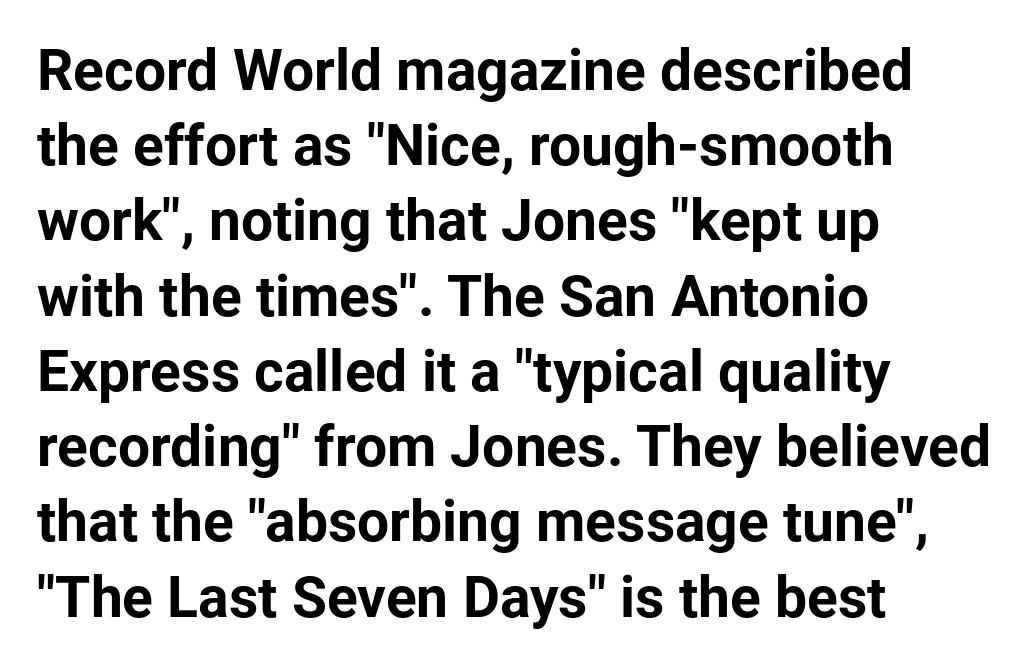
{"serif": "no", "italic": "no", "bold": "yes", "weight": "bold", "width": "normal", "stroke_contrast": "low", "x_height": "medium", "monospaced": "no", "underline": "no", "align": "left", "line_spacing": "normal", "line_spacing_ratio": 1.32, "letter_spacing": "normal", "letter_spacing_em": 0.0, "glyph_px": 57}
